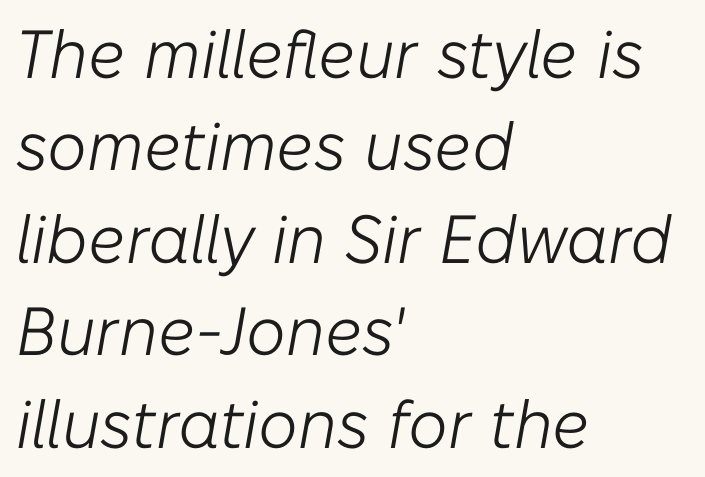
{"italic": "yes", "lean": "right", "slant_degrees": 10, "bold": "no", "weight": "light", "width": "normal", "stroke_contrast": "low", "x_height": "medium", "monospaced": "no", "underline": "no", "align": "left", "line_spacing": "normal", "line_spacing_ratio": 1.36, "letter_spacing": "normal", "letter_spacing_em": 0.0, "glyph_px": 68}
